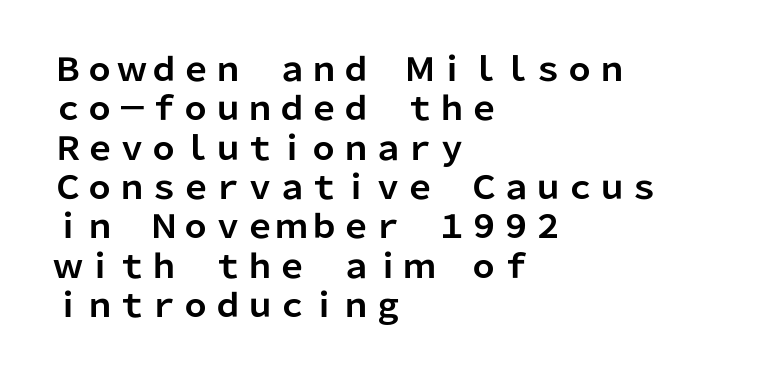
{"serif": "no", "italic": "no", "bold": "yes", "weight": "bold", "width": "normal", "stroke_contrast": "low", "x_height": "medium", "monospaced": "no", "underline": "no", "align": "left", "line_spacing_ratio": 1.23, "letter_spacing": "normal", "letter_spacing_em": 0.0, "glyph_px": 32}
